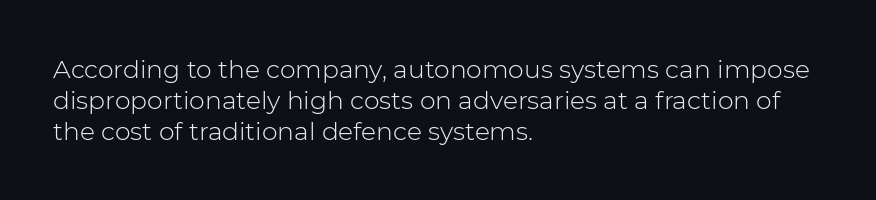
A light-to-regular cut is what we see here. Clear beneath every line of the passage. Vertical strokes here are truly vertical. The passage shown has conventional tracking throughout. Leftover space on each line is placed entirely after the last word.
